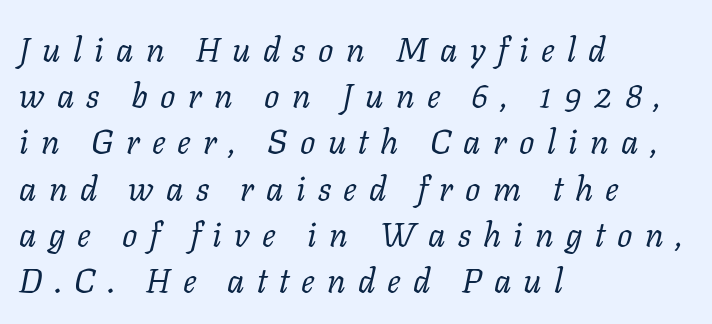
{"serif": "yes", "italic": "yes", "lean": "right", "slant_degrees": 11, "bold": "no", "weight": "regular", "width": "normal", "stroke_contrast": "low", "x_height": "medium", "monospaced": "no", "underline": "no", "align": "left", "line_spacing": "normal", "line_spacing_ratio": 1.36, "letter_spacing": "wide", "letter_spacing_em": 0.36, "glyph_px": 34}
